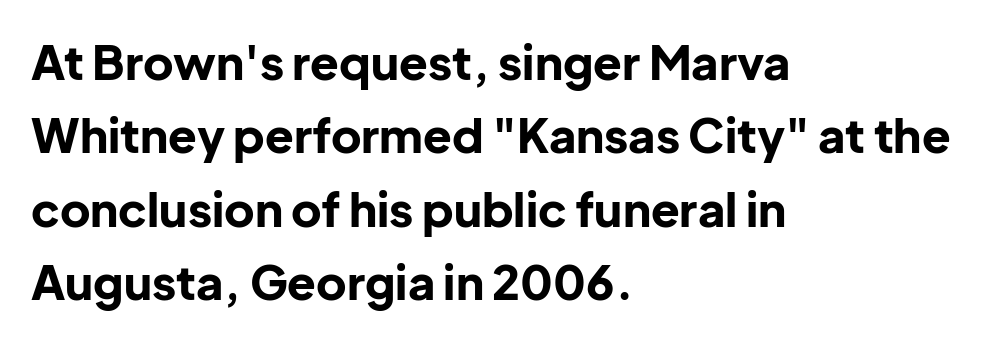
Are there feet on the stems? There aren't — it's a sans. The string is rendered with underlining switched off. Designer's note — italics off, roman on. Line spacing here is normal. Honestly, the letter spacing is just normal — you wouldn't notice it. Is the block centered? No — it sits flush against the left margin.
